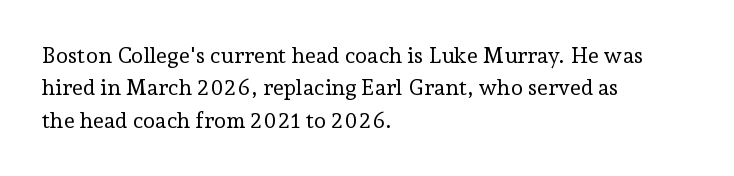
Q: Is the text bold? A: No.
Q: Is the text italic (slanted)? A: No, it is upright.
Q: Is the text underlined? A: No.
Q: How is the paragraph aligned? A: Left-aligned.
Q: Is the spacing between letters normal or unusually wide? A: Normal.
Q: Is the spacing between lines tight, normal or loose? A: Normal.
